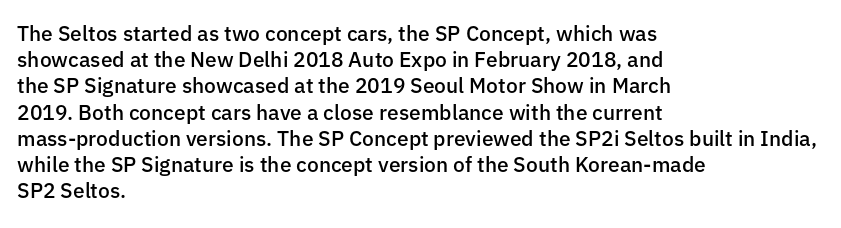
{"italic": "no", "bold": "semi", "underline": "no", "align": "left", "line_spacing": "normal", "line_spacing_ratio": 1.25, "letter_spacing": "normal", "letter_spacing_em": 0.0, "glyph_px": 21}
